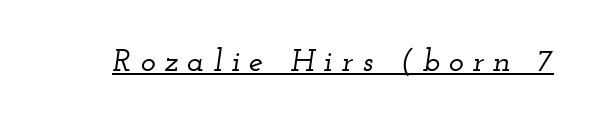
The image shows 32 px wide serif type, italic (leaning right); set unusually wide letter spacing (+0.28 em), underlined; low stroke contrast and a small x-height.
